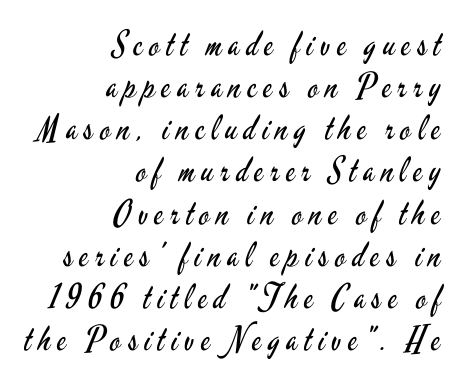
{"serif": "no", "bold": "no", "weight": "regular", "width": "condensed", "stroke_contrast": "low", "x_height": "small", "monospaced": "no", "underline": "no", "align": "right", "line_spacing_ratio": 1.24, "letter_spacing": "wide", "letter_spacing_em": 0.2, "glyph_px": 34}
